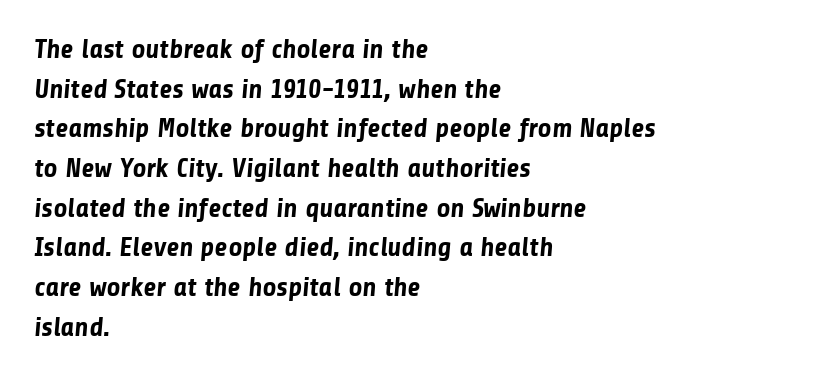
The image shows 27 px bold type; set left-aligned, normal line spacing (1.47x), normal letter spacing, not underlined.
